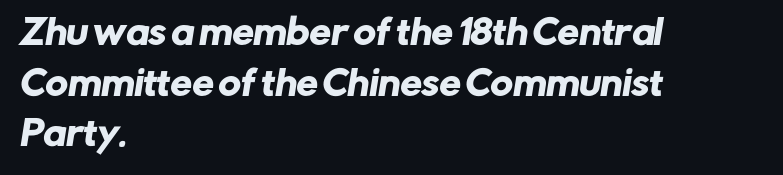
{"serif": "no", "width": "normal", "stroke_contrast": "low", "x_height": "medium", "monospaced": "no", "underline": "no", "align": "left", "line_spacing": "normal", "line_spacing_ratio": 1.49, "letter_spacing": "normal", "letter_spacing_em": 0.0, "glyph_px": 34}
